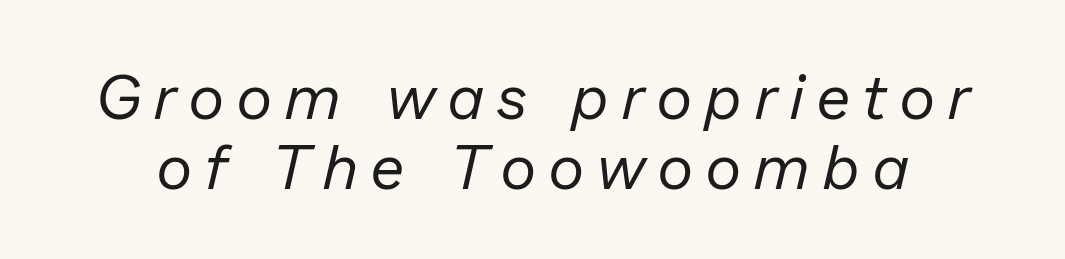
{"italic": "yes", "lean": "right", "slant_degrees": 13, "bold": "no", "weight": "regular", "width": "normal", "stroke_contrast": "low", "x_height": "medium", "monospaced": "no", "underline": "no", "line_spacing": "tight", "line_spacing_ratio": 1.13, "letter_spacing": "wide", "letter_spacing_em": 0.22, "glyph_px": 62}
